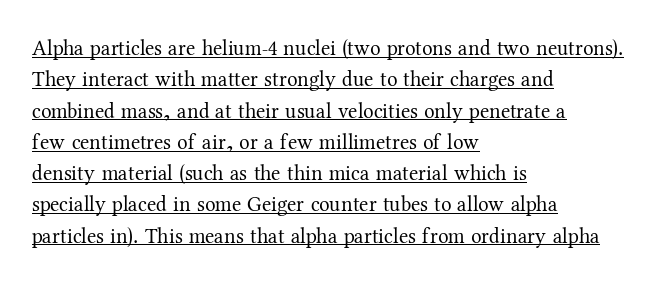
These lines were composed using upright roman letters. The paragraph shown leans on its left margin. The rendered words wear a rule along their underside. The letters look calm and open, with moderate or lighter stems.
